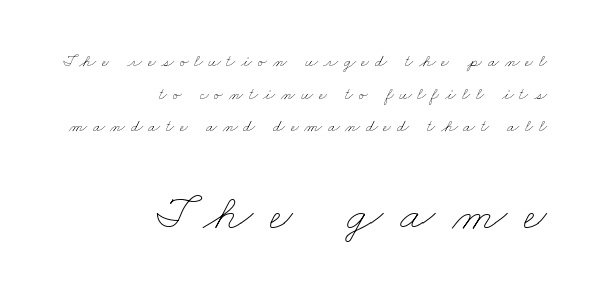
{"bold": "no", "weight": "thin", "width": "wide", "stroke_contrast": "low", "x_height": "small", "monospaced": "no", "underline": "no", "align": "right", "line_spacing": "loose", "line_spacing_ratio": 1.92, "letter_spacing": "wide", "letter_spacing_em": 0.33, "larger_block": "second", "size_ratio": 3.0, "glyph_px": 51}
